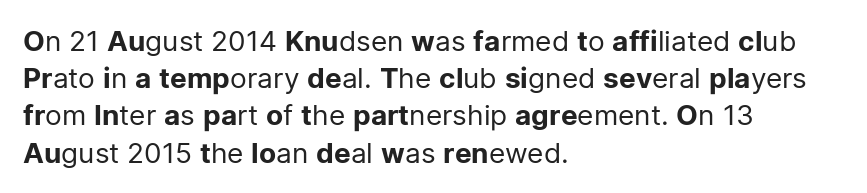
{"serif": "no", "italic": "no", "bold": "no", "weight": "regular", "width": "normal", "stroke_contrast": "low", "x_height": "medium", "monospaced": "no", "underline": "no", "align": "left", "line_spacing": "normal", "line_spacing_ratio": 1.33, "letter_spacing": "normal", "letter_spacing_em": 0.0, "glyph_px": 28}
